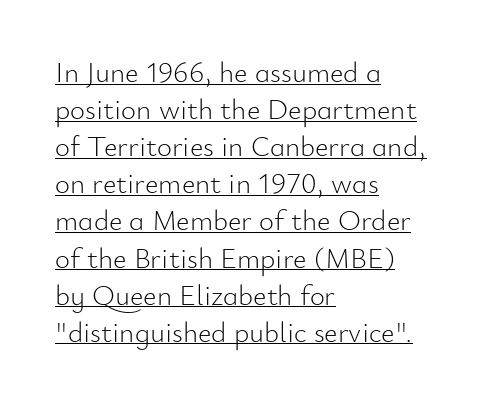
The image shows 29 px light sans-serif type, upright; set left-aligned, normal line spacing (1.28x), normal letter spacing, underlined; low stroke contrast and a small x-height.
